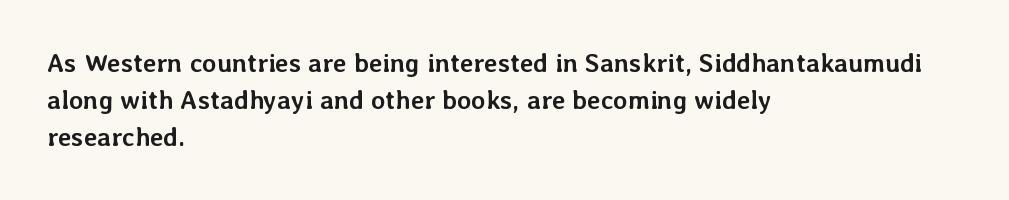
The image shows 26 px bold type, upright; set left-aligned, normal line spacing (1.42x), normal letter spacing, not underlined.
